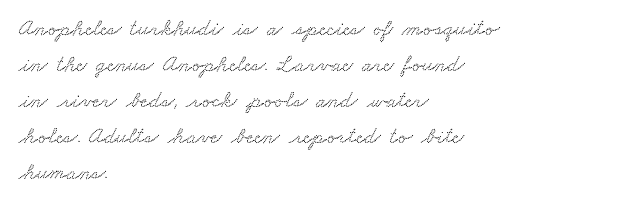
Q: Is the text underlined? A: No.
Q: How is the paragraph aligned? A: Left-aligned.
Q: Is the spacing between letters normal or unusually wide? A: Normal.
Q: Is the spacing between lines tight, normal or loose? A: Normal.
